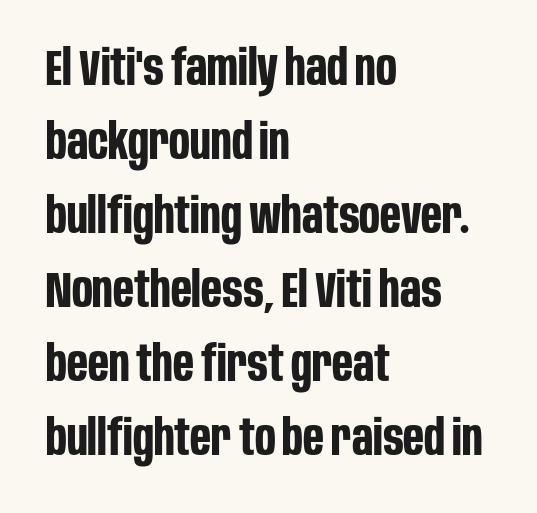
The image shows 49 px bold, condensed sans-serif type, upright; set left-aligned, normal line spacing (1.51x), normal letter spacing, not underlined; low stroke contrast and a large x-height.
